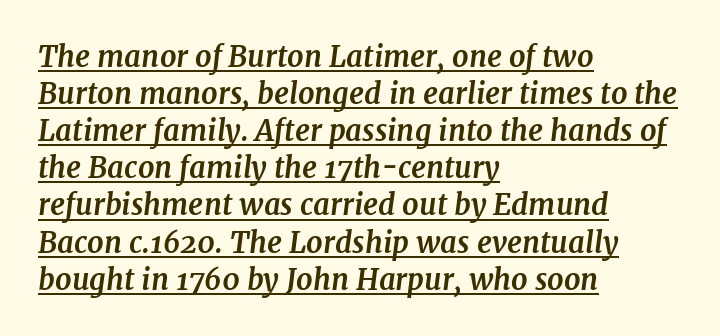
The image shows 29 px bold serif type, italic (leaning right); set left-aligned, normal line spacing (1.28x), normal letter spacing, underlined; medium stroke contrast and a medium x-height.
